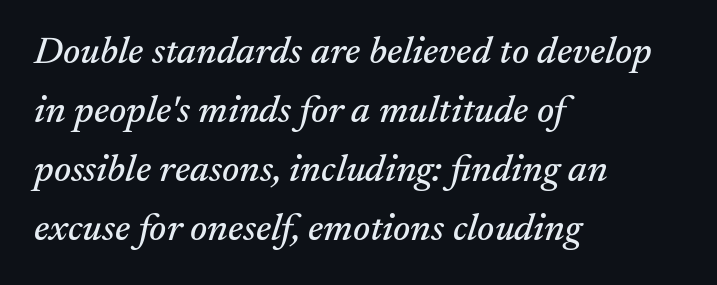
Q: Is the text italic (slanted)? A: Yes, it leans right by about 17 degrees.
Q: Is the typeface a serif or a sans-serif typeface? A: Serif.
Q: Is the text underlined? A: No.
Q: How is the paragraph aligned? A: Left-aligned.
Q: Is the spacing between letters normal or unusually wide? A: Normal.
Q: Is the spacing between lines tight, normal or loose? A: Normal.
Q: Width (condensed, normal, or wide)? A: Normal.
Q: Stroke contrast? A: Medium.
Q: x-height? A: Small.
Q: Monospaced? A: No.
